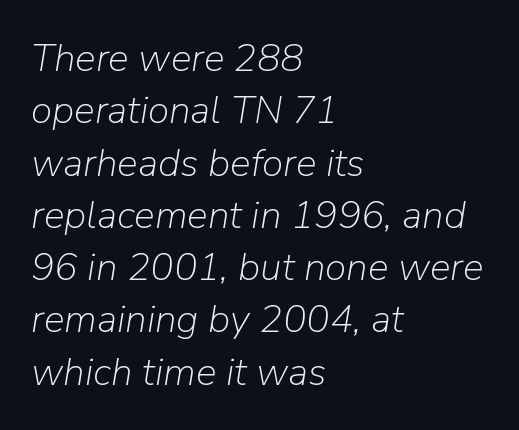
Q: Is the text bold? A: No.
Q: Is the text italic (slanted)? A: Yes, it leans right by about 9 degrees.
Q: Is the text underlined? A: No.
Q: How is the paragraph aligned? A: Left-aligned.
Q: Is the spacing between letters normal or unusually wide? A: Normal.
Q: Is the spacing between lines tight, normal or loose? A: Normal.
Q: Width (condensed, normal, or wide)? A: Normal.
Q: Stroke contrast? A: Low.
Q: x-height? A: Medium.
Q: Monospaced? A: No.
